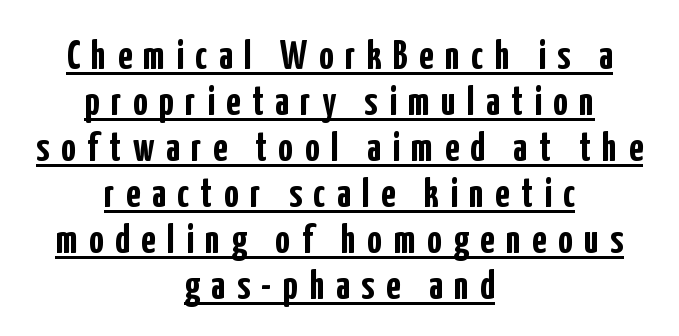
The image shows 41 px semibold, condensed sans-serif type, upright; set centered, tight line spacing (1.12x), unusually wide letter spacing (+0.28 em), underlined; low stroke contrast and a medium x-height.
